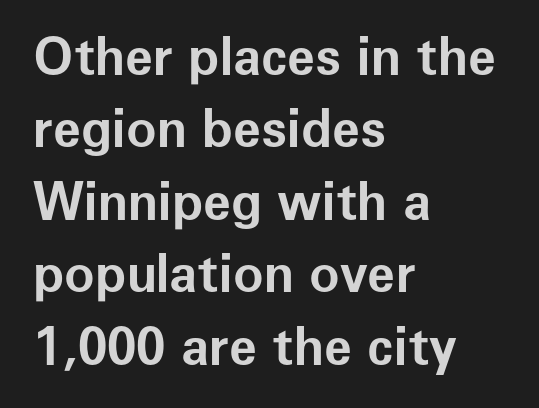
{"serif": "no", "italic": "no", "bold": "yes", "weight": "bold", "width": "normal", "stroke_contrast": "low", "x_height": "medium", "monospaced": "no", "underline": "no", "align": "left", "line_spacing": "normal", "line_spacing_ratio": 1.42, "letter_spacing": "normal", "letter_spacing_em": 0.0, "glyph_px": 51}
